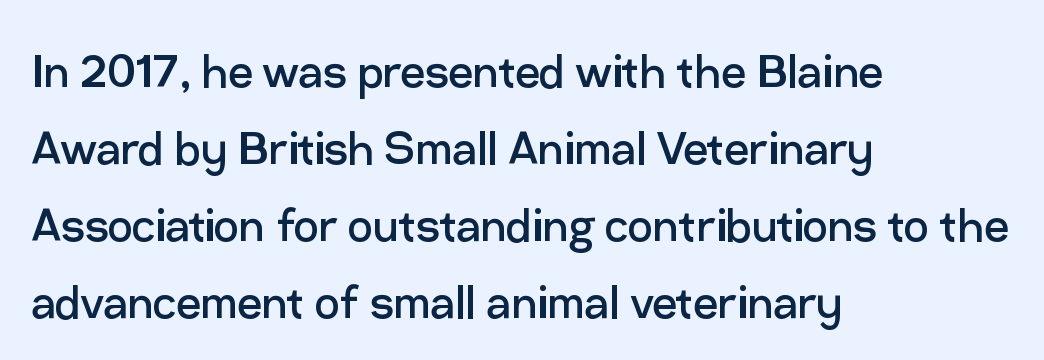
{"serif": "no", "italic": "no", "bold": "no", "weight": "regular", "width": "normal", "stroke_contrast": "low", "x_height": "medium", "monospaced": "no", "underline": "no", "align": "left", "line_spacing": "normal", "line_spacing_ratio": 1.4, "letter_spacing": "normal", "letter_spacing_em": 0.0, "glyph_px": 55}
